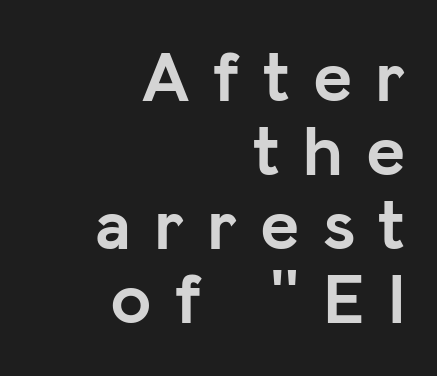
Q: Is the text bold? A: Yes.
Q: Is the text italic (slanted)? A: No, it is upright.
Q: Is the typeface a serif or a sans-serif typeface? A: Sans-serif.
Q: Is the text underlined? A: No.
Q: How is the paragraph aligned? A: Right-aligned.
Q: Is the spacing between letters normal or unusually wide? A: Unusually wide.
Q: Is the spacing between lines tight, normal or loose? A: Tight.
Q: Width (condensed, normal, or wide)? A: Normal.
Q: Stroke contrast? A: Low.
Q: x-height? A: Medium.
Q: Monospaced? A: No.
